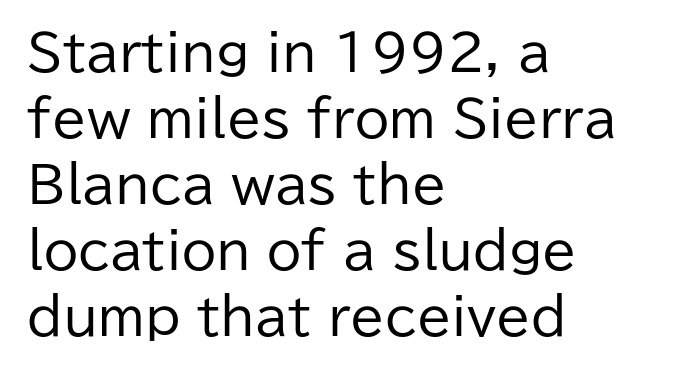
Q: Is the text bold? A: No.
Q: Is the text italic (slanted)? A: No, it is upright.
Q: Is the typeface a serif or a sans-serif typeface? A: Sans-serif.
Q: Is the text underlined? A: No.
Q: How is the paragraph aligned? A: Left-aligned.
Q: Is the spacing between letters normal or unusually wide? A: Normal.
Q: Is the spacing between lines tight, normal or loose? A: Normal.
Q: Width (condensed, normal, or wide)? A: Normal.
Q: Stroke contrast? A: Low.
Q: x-height? A: Medium.
Q: Monospaced? A: No.
